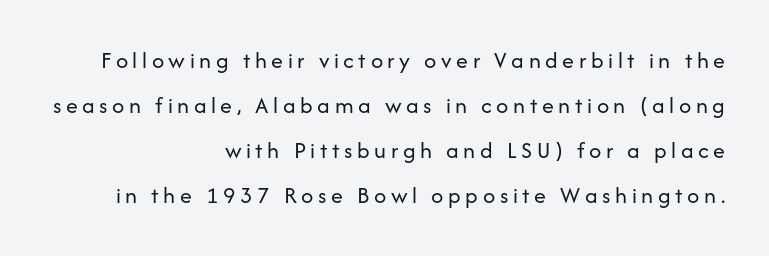
Q: Is the text bold? A: No.
Q: Is the text italic (slanted)? A: No, it is upright.
Q: Is the text underlined? A: No.
Q: How is the paragraph aligned? A: Right-aligned.
